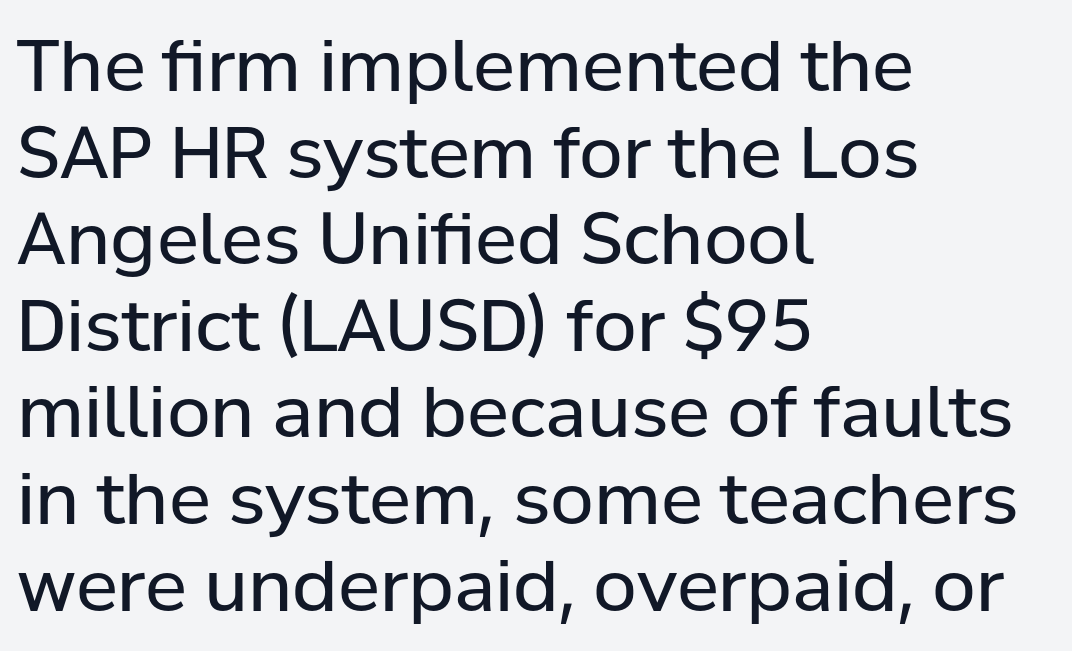
The image shows 71 px regular-weight sans-serif type, upright; set left-aligned, line spacing 1.22x, normal letter spacing, not underlined; low stroke contrast and a medium x-height.
